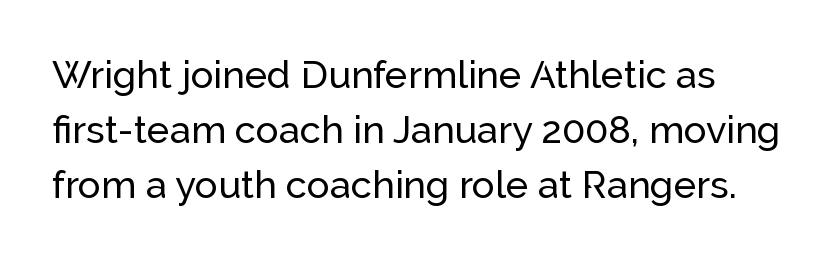
Rule under the text: the space is simply empty. Each word holds together tightly as a unit, with standard inter-letter gaps. Quick note: not italic, upright. These lines are rendered in a variable-pitch font. The face used here is a sans, in the tradition of grotesques and geometrics. The rows are spaced the way most documents space them.
